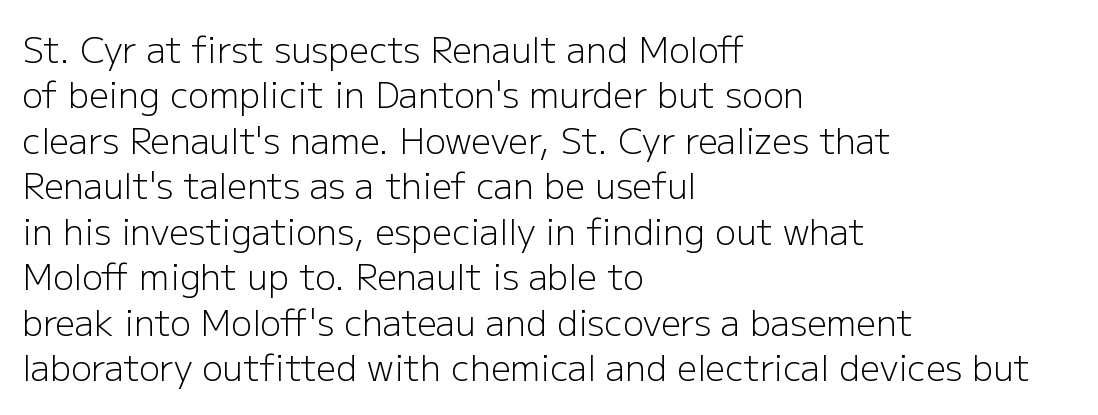
The cut favours lightness, reaching ordinary text weight at its darkest. The type is set solid horizontally, with unmodified tracking. You can tell from the bare stems that sans-serif type was used. Beneath every word, the page is bare. The letters advance in unequal steps, a hallmark of proportional type. Quick note: interline space is typical.
